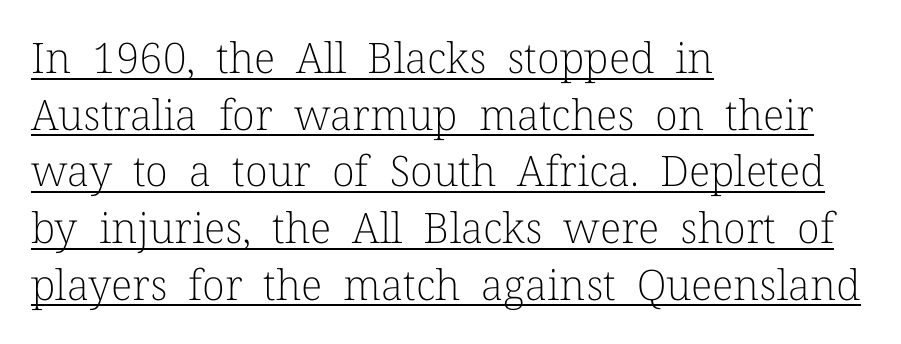
The glyphs in this specimen are seriffed. The setting favours the left margin, as ordinary paragraphs usually do. The font sits on the lighter half of the weight spectrum, regular included. This is roman type, the default non-slanted kind.
